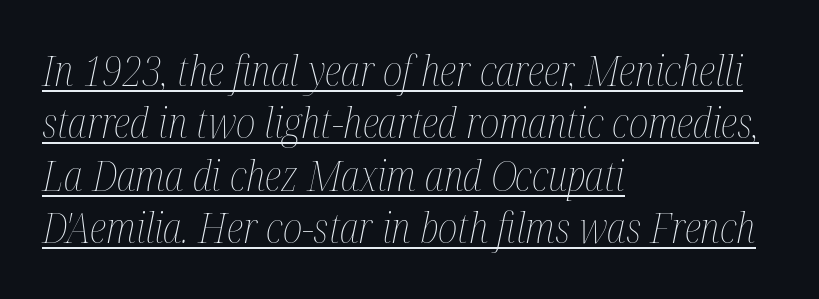
You can see a thin bar hugging the bottom of the glyphs. The letterforms sit shoulder to shoulder at normal distance. Think of a printed novel: that variable character pitch is what you see here. The lines in this sample share a left origin and differ only in where they stop. No letter is thick-stroked: the sample isn't bold. Horizontal bands of white between lines are of average thickness.
